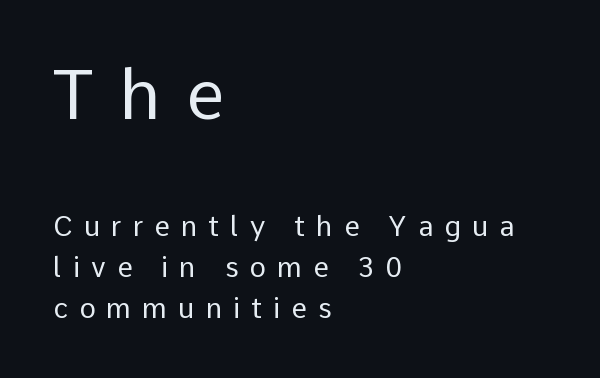
The image shows 69 px regular-weight sans-serif type, upright; set left-aligned, normal line spacing (1.46x), unusually wide letter spacing (+0.39 em), not underlined; the first (top) block is 2.46x larger; low stroke contrast and a medium x-height.
